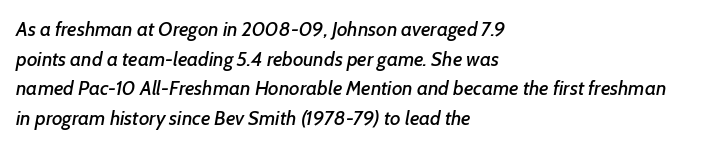
The letterforms sit shoulder to shoulder at normal distance. The rag falls on the right side of this text block. The whole block is typeset with a tilt. Decoration check: the copy has no underline.
